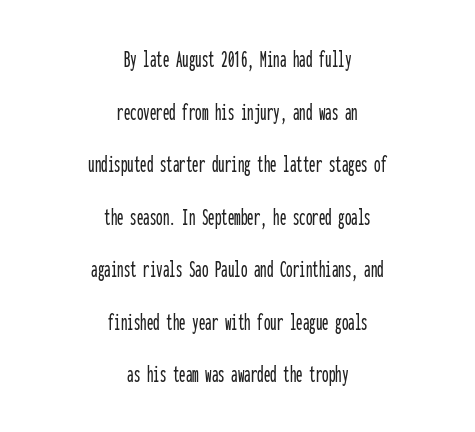
{"italic": "no", "underline": "no", "align": "center", "line_spacing": "loose", "line_spacing_ratio": 2.02, "letter_spacing": "normal", "letter_spacing_em": 0.0, "glyph_px": 26}
